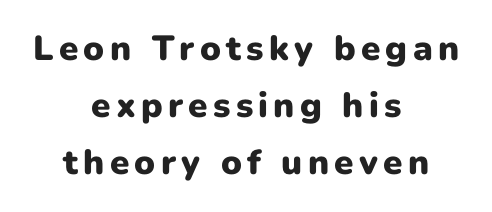
The image shows 35 px heavy sans-serif type, upright; set centered, normal line spacing (1.63x), not underlined; low stroke contrast and a medium x-height.
